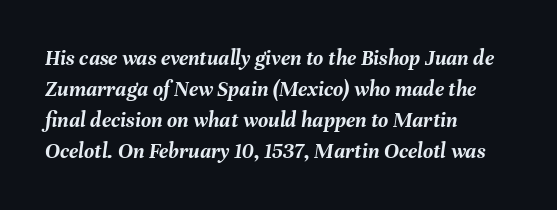
{"italic": "yes", "lean": "right", "slant_degrees": 8, "bold": "yes", "underline": "no", "align": "left", "line_spacing": "normal", "line_spacing_ratio": 1.41, "letter_spacing": "normal", "letter_spacing_em": 0.0, "glyph_px": 22}
